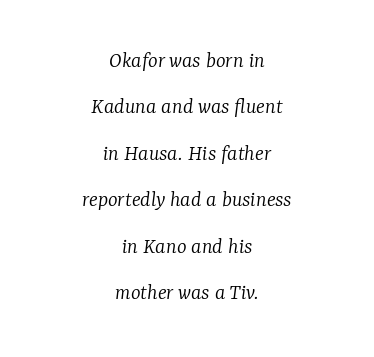
{"italic": "yes", "lean": "right", "slant_degrees": 7, "bold": "no", "underline": "no", "align": "center", "line_spacing": "loose", "line_spacing_ratio": 2.02, "letter_spacing": "normal", "letter_spacing_em": 0.0, "glyph_px": 23}
